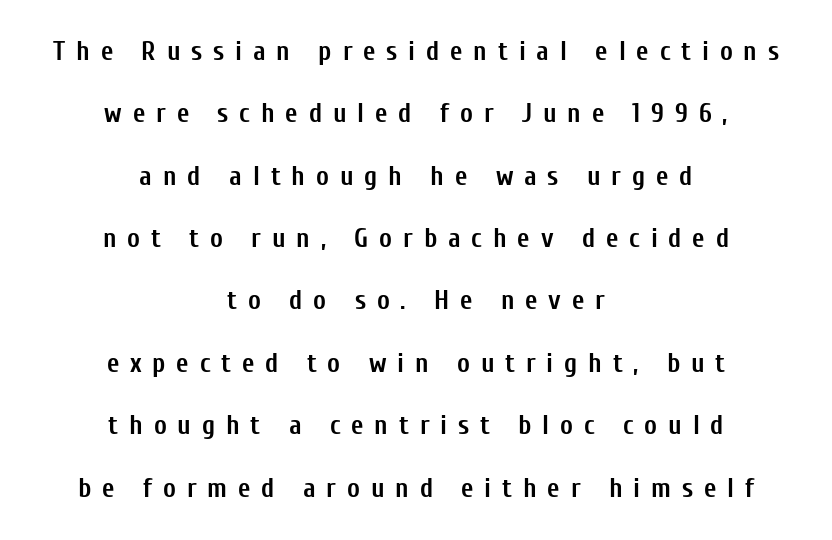
Q: Is the text bold? A: Yes.
Q: Is the text italic (slanted)? A: No, it is upright.
Q: Is the text underlined? A: No.
Q: How is the paragraph aligned? A: Centered.
Q: Is the spacing between letters normal or unusually wide? A: Unusually wide.
Q: Is the spacing between lines tight, normal or loose? A: Loose.
